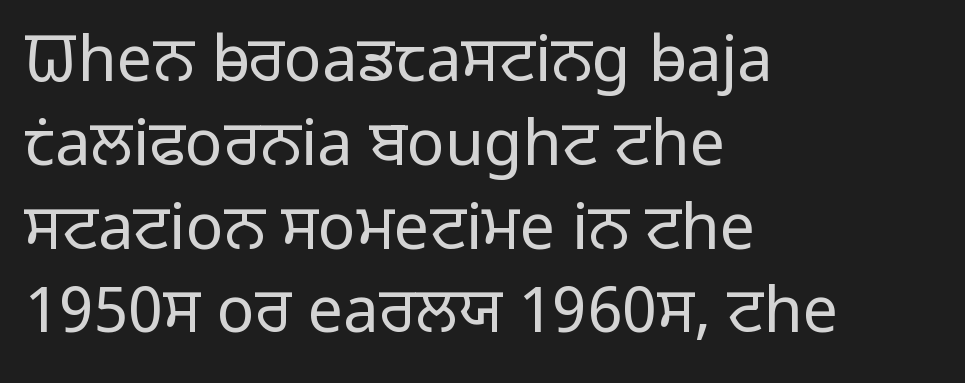
{"serif": "no", "italic": "no", "bold": "no", "weight": "light", "width": "normal", "stroke_contrast": "low", "x_height": "medium", "monospaced": "no", "underline": "no", "align": "left", "line_spacing": "normal", "line_spacing_ratio": 1.33, "letter_spacing": "normal", "letter_spacing_em": 0.0, "glyph_px": 63}
